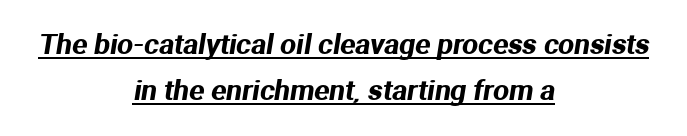
{"serif": "no", "width": "normal", "stroke_contrast": "medium", "x_height": "medium", "monospaced": "no", "underline": "yes", "align": "center", "line_spacing": "normal", "line_spacing_ratio": 1.65, "letter_spacing": "normal", "letter_spacing_em": 0.0, "glyph_px": 28}
